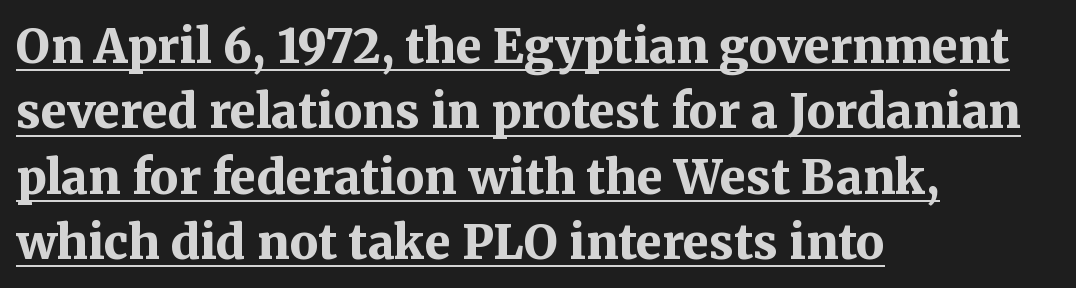
Q: Is the text bold? A: Yes.
Q: Is the text italic (slanted)? A: No, it is upright.
Q: Is the typeface a serif or a sans-serif typeface? A: Serif.
Q: Is the text underlined? A: Yes.
Q: How is the paragraph aligned? A: Left-aligned.
Q: Is the spacing between letters normal or unusually wide? A: Normal.
Q: Is the spacing between lines tight, normal or loose? A: Normal.
Q: Width (condensed, normal, or wide)? A: Normal.
Q: Stroke contrast? A: Medium.
Q: x-height? A: Medium.
Q: Monospaced? A: No.
